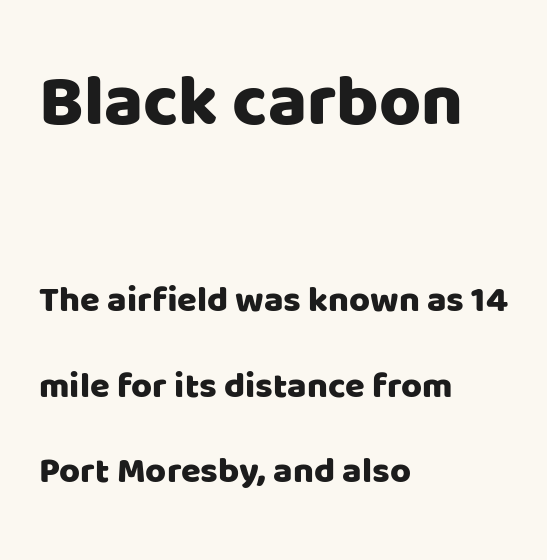
{"serif": "no", "italic": "no", "width": "normal", "stroke_contrast": "low", "x_height": "large", "monospaced": "no", "underline": "no", "align": "left", "line_spacing": "loose", "line_spacing_ratio": 2.38, "letter_spacing": "normal", "letter_spacing_em": 0.0, "larger_block": "first", "size_ratio": 2.0, "glyph_px": 72}
